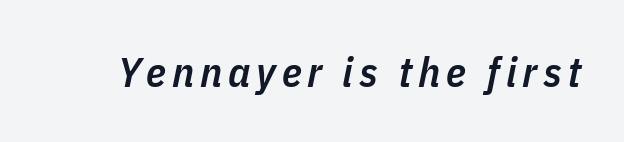
The image shows 42 px semibold, condensed type, italic (leaning right); set not underlined; low stroke contrast and a medium x-height.
